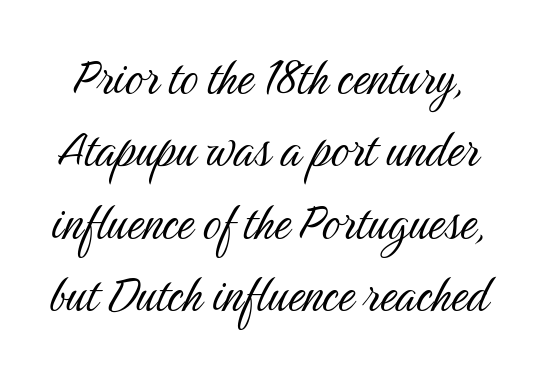
The passage shown is typeset with a sans-serif family. What's the leading like? Ordinary, nothing unusual. Rule under the text: the space is simply empty. No heavy texture on the line: the type isn't bold.
